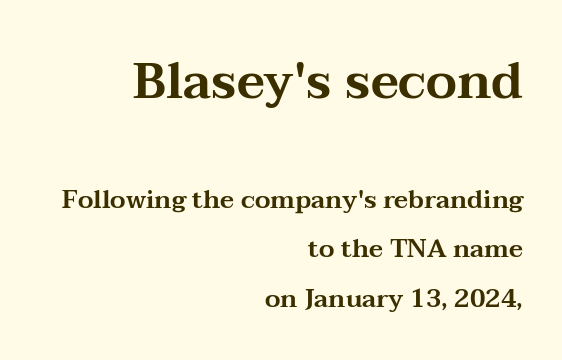
Q: Is the text italic (slanted)? A: No, it is upright.
Q: Is the typeface a serif or a sans-serif typeface? A: Serif.
Q: Is the text underlined? A: No.
Q: How is the paragraph aligned? A: Right-aligned.
Q: Is the spacing between letters normal or unusually wide? A: Normal.
Q: Is the spacing between lines tight, normal or loose? A: Loose.
Q: Which block of text is set in a larger size, the first (top) or the second (bottom)? A: The first (top) one.
Q: Width (condensed, normal, or wide)? A: Wide.
Q: Stroke contrast? A: Medium.
Q: x-height? A: Medium.
Q: Monospaced? A: No.
